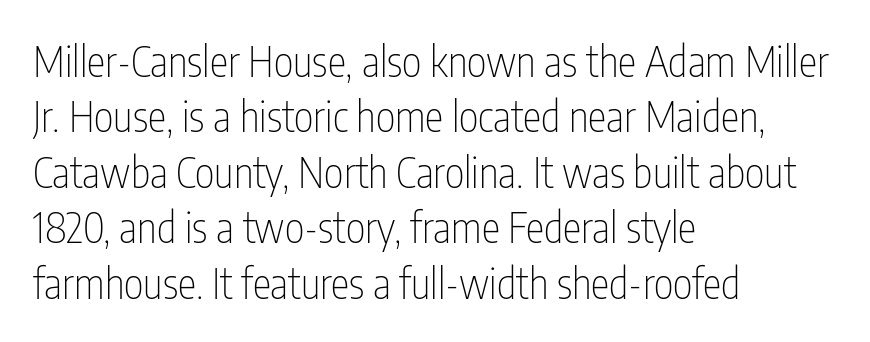
{"serif": "no", "italic": "no", "bold": "no", "weight": "thin", "width": "condensed", "stroke_contrast": "low", "x_height": "medium", "monospaced": "no", "underline": "no", "align": "left", "line_spacing": "normal", "line_spacing_ratio": 1.32, "letter_spacing": "normal", "letter_spacing_em": 0.0, "glyph_px": 42}
